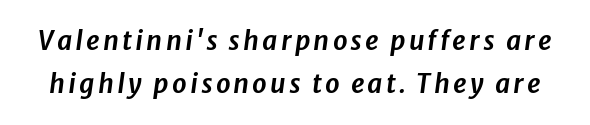
The image shows 26 px text type, italic (leaning right); set normal line spacing (1.65x), not underlined.
